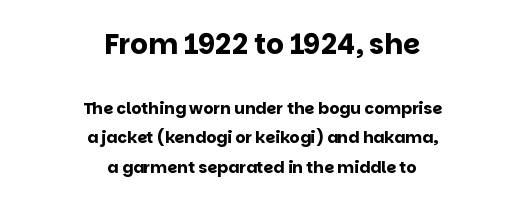
{"serif": "no", "italic": "no", "bold": "yes", "weight": "bold", "width": "normal", "stroke_contrast": "low", "x_height": "large", "monospaced": "no", "underline": "no", "align": "center", "line_spacing_ratio": 1.82, "letter_spacing": "normal", "letter_spacing_em": 0.0, "larger_block": "first", "size_ratio": 1.75, "glyph_px": 28}
